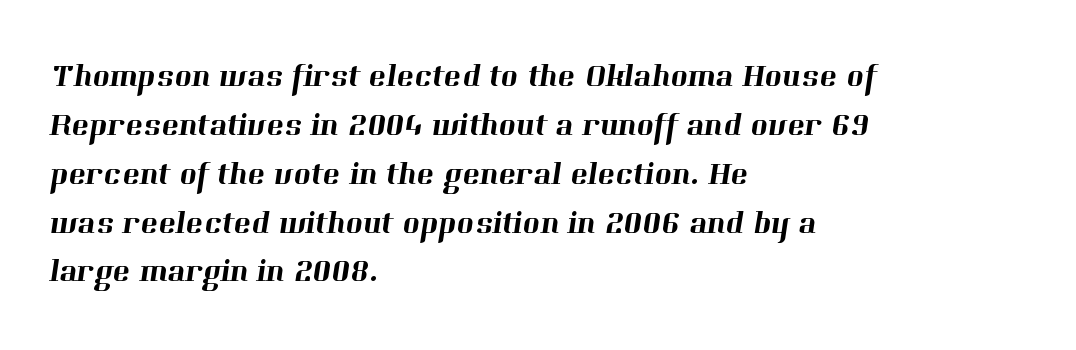
{"serif": "yes", "width": "normal", "stroke_contrast": "high", "x_height": "medium", "monospaced": "no", "underline": "no", "align": "left", "line_spacing": "normal", "line_spacing_ratio": 1.48, "letter_spacing": "normal", "letter_spacing_em": 0.0, "glyph_px": 33}
